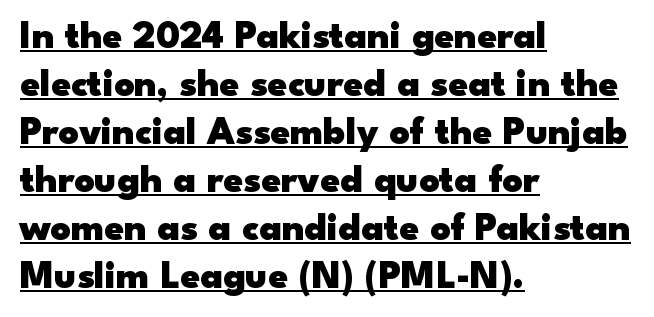
Underline: present. Observe the ordinary spacing: letters are neighbours, not strangers. The letters advance in unequal steps, a hallmark of proportional type. Unlike italic type, these characters show no tilt at all. Summary of weight: heavy, a full bold.
